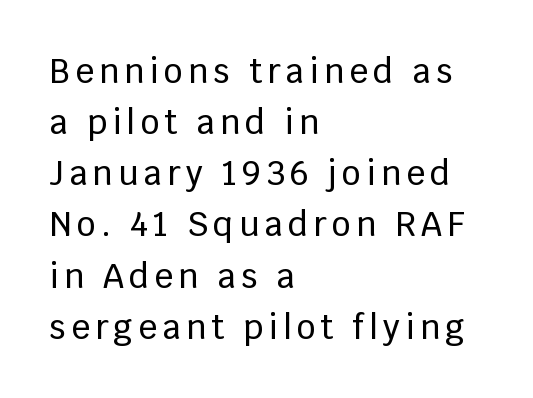
{"serif": "no", "italic": "no", "width": "normal", "stroke_contrast": "low", "x_height": "large", "monospaced": "no", "underline": "no", "align": "left", "line_spacing": "normal", "line_spacing_ratio": 1.55, "glyph_px": 33}
